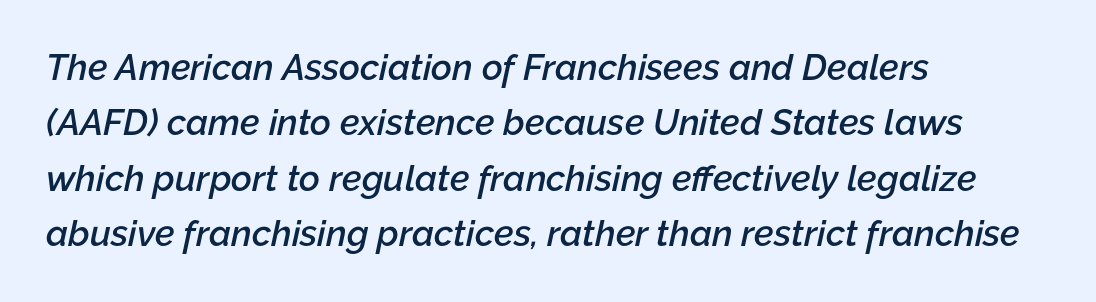
Q: Is the text bold? A: Semi-bold.
Q: Is the text italic (slanted)? A: Yes, it leans right by about 12 degrees.
Q: Is the text underlined? A: No.
Q: How is the paragraph aligned? A: Left-aligned.
Q: Is the spacing between letters normal or unusually wide? A: Normal.
Q: Is the spacing between lines tight, normal or loose? A: Normal.
Q: Width (condensed, normal, or wide)? A: Normal.
Q: Stroke contrast? A: Low.
Q: x-height? A: Medium.
Q: Monospaced? A: No.
